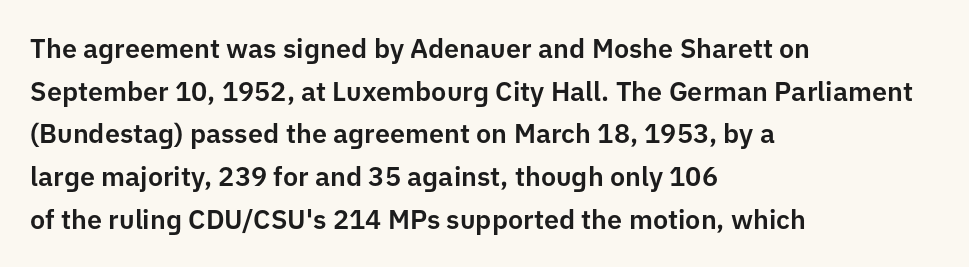
{"italic": "no", "underline": "no", "align": "left", "line_spacing": "normal", "line_spacing_ratio": 1.58, "letter_spacing": "normal", "letter_spacing_em": 0.0, "glyph_px": 27}
